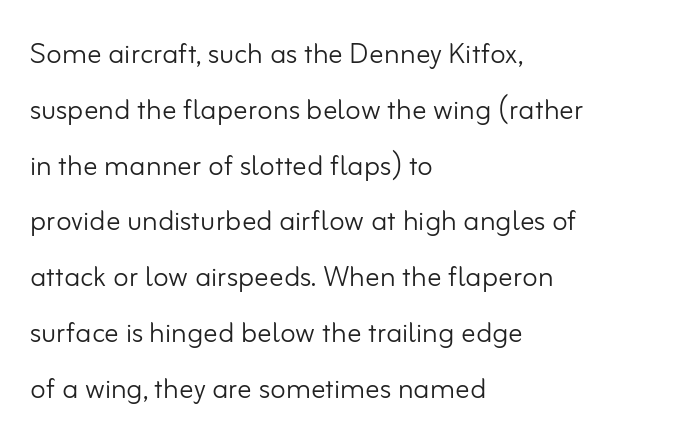
Decoration check: the copy has no underline. This is not heavy type; no bold has been used. Alignment: flush left. If you drew a line through each stem, it would be perfectly vertical. Compared with typical paragraphs, the rows here are spaced about the same. Is this a fixed-width face? No — the glyphs have proportional, varying widths.
